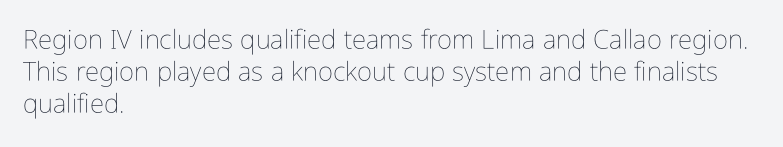
Q: Is the text bold? A: No.
Q: Is the text italic (slanted)? A: No, it is upright.
Q: Is the text underlined? A: No.
Q: How is the paragraph aligned? A: Left-aligned.
Q: Is the spacing between letters normal or unusually wide? A: Normal.
